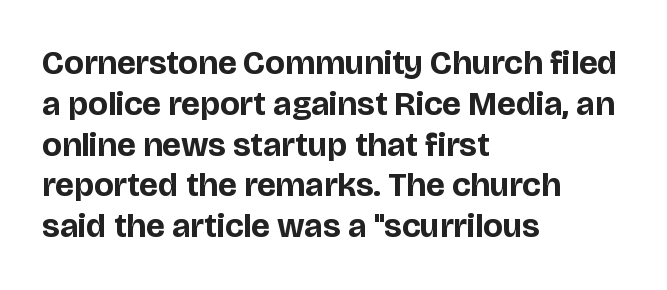
{"serif": "no", "italic": "no", "bold": "yes", "weight": "bold", "width": "normal", "stroke_contrast": "low", "x_height": "large", "monospaced": "no", "underline": "no", "align": "left", "line_spacing_ratio": 1.2, "letter_spacing": "normal", "letter_spacing_em": 0.0, "glyph_px": 34}
